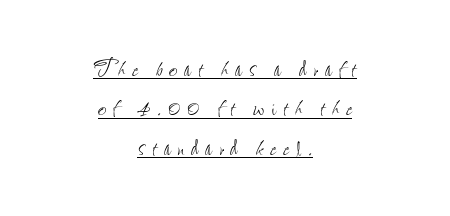
{"bold": "no", "weight": "thin", "width": "condensed", "stroke_contrast": "low", "x_height": "small", "monospaced": "no", "underline": "yes", "align": "center", "line_spacing": "normal", "line_spacing_ratio": 1.31, "letter_spacing": "wide", "letter_spacing_em": 0.23, "glyph_px": 30}
